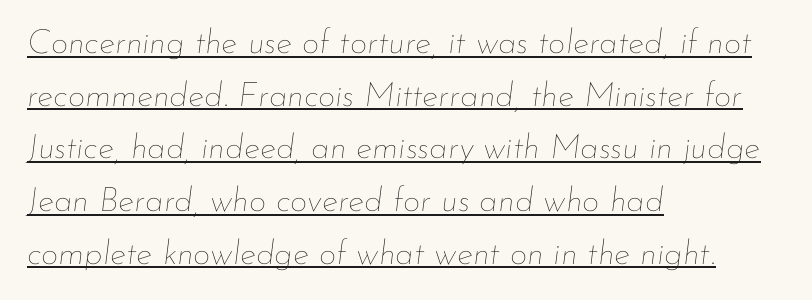
The letterforms sit shoulder to shoulder at normal distance. The lines are quadded left. Each line of the rendering has a horizontal stroke beneath the glyphs. The passage shown stacks its lines at a standard gap.
